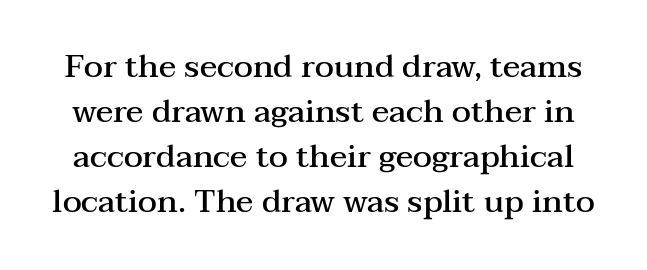
{"serif": "yes", "italic": "no", "bold": "semi", "weight": "semibold", "width": "wide", "stroke_contrast": "medium", "x_height": "medium", "monospaced": "no", "underline": "no", "line_spacing": "normal", "line_spacing_ratio": 1.41, "letter_spacing": "normal", "letter_spacing_em": 0.0, "glyph_px": 32}
